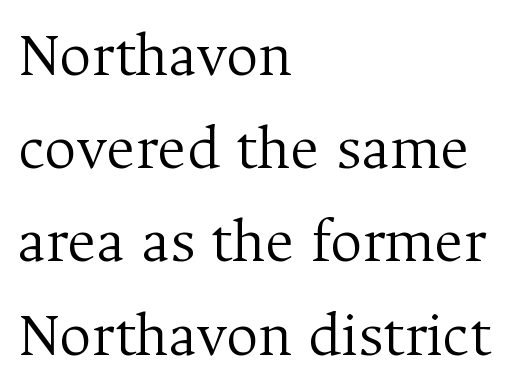
{"serif": "yes", "italic": "no", "bold": "no", "weight": "light", "width": "normal", "stroke_contrast": "medium", "x_height": "medium", "monospaced": "no", "underline": "no", "align": "left", "line_spacing": "normal", "line_spacing_ratio": 1.48, "letter_spacing": "normal", "letter_spacing_em": 0.0, "glyph_px": 63}
